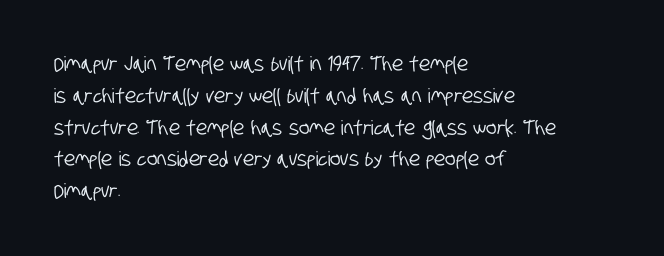
The image shows 20 px text type; set left-aligned, normal line spacing (1.59x), normal letter spacing, not underlined.
